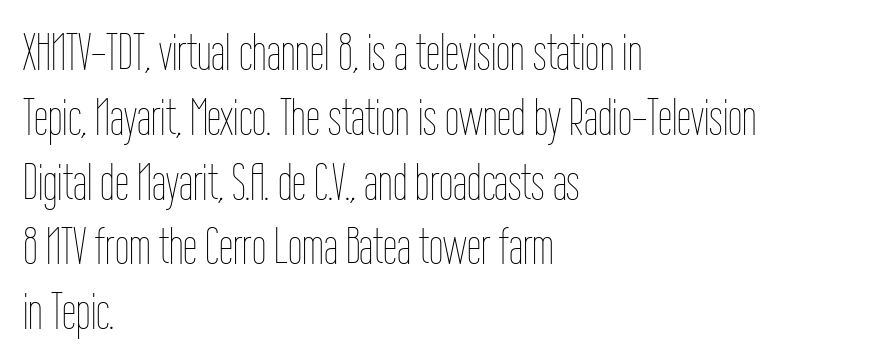
The image shows 51 px thin, condensed type, upright; set left-aligned, normal line spacing (1.27x), normal letter spacing, not underlined; low stroke contrast and a medium x-height.
